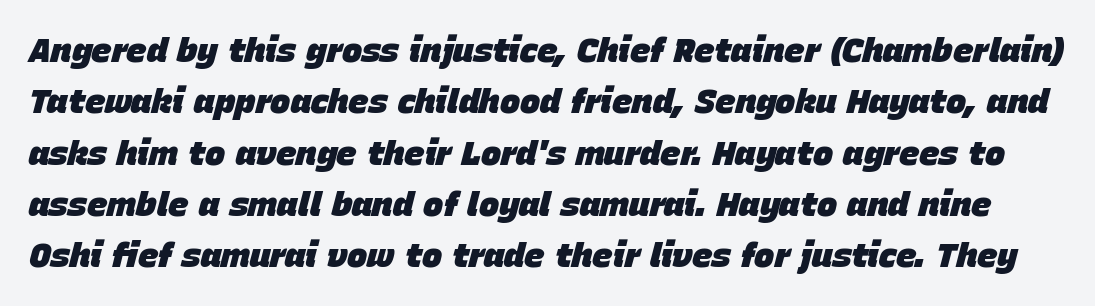
Q: Is the text bold? A: Yes.
Q: Is the text italic (slanted)? A: Yes, it leans right by about 15 degrees.
Q: Is the text underlined? A: No.
Q: Is the spacing between letters normal or unusually wide? A: Normal.
Q: Is the spacing between lines tight, normal or loose? A: Normal.
Q: Width (condensed, normal, or wide)? A: Normal.
Q: Stroke contrast? A: Low.
Q: x-height? A: Large.
Q: Monospaced? A: No.
